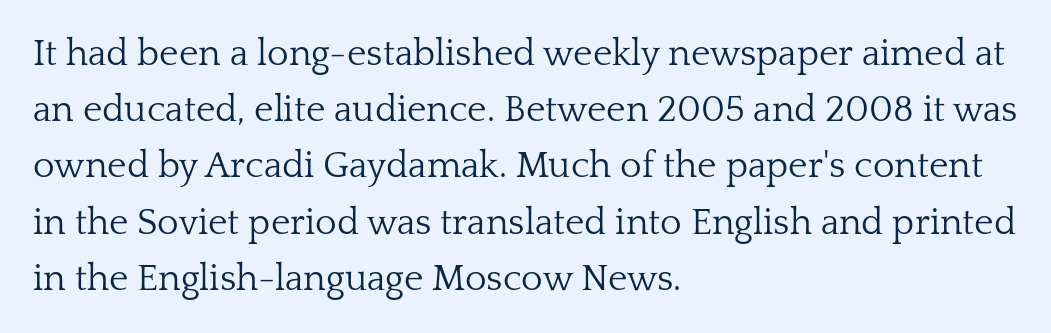
Q: Is the text bold? A: No.
Q: Is the text italic (slanted)? A: No, it is upright.
Q: Is the typeface a serif or a sans-serif typeface? A: Serif.
Q: Is the text underlined? A: No.
Q: How is the paragraph aligned? A: Left-aligned.
Q: Is the spacing between letters normal or unusually wide? A: Normal.
Q: Is the spacing between lines tight, normal or loose? A: Normal.
Q: Width (condensed, normal, or wide)? A: Normal.
Q: Stroke contrast? A: Low.
Q: x-height? A: Medium.
Q: Monospaced? A: No.
